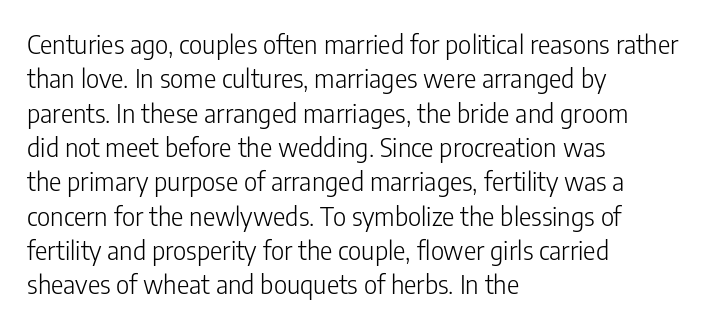
Q: Is the text bold? A: No.
Q: Is the text italic (slanted)? A: No, it is upright.
Q: Is the text underlined? A: No.
Q: How is the paragraph aligned? A: Left-aligned.
Q: Is the spacing between letters normal or unusually wide? A: Normal.
Q: Is the spacing between lines tight, normal or loose? A: Normal.
